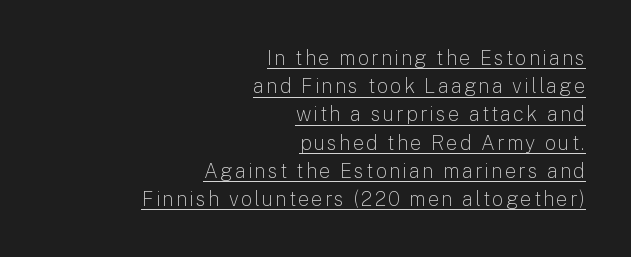
Students, observe: this is what conventionally led text looks like. Notice how the stems are strictly vertical — no italics here. The specimen includes a rule beneath the text block's lines. The weight would be labelled regular, book, light, or lighter still. Typeset ragged left — the right edge is the straight one.
